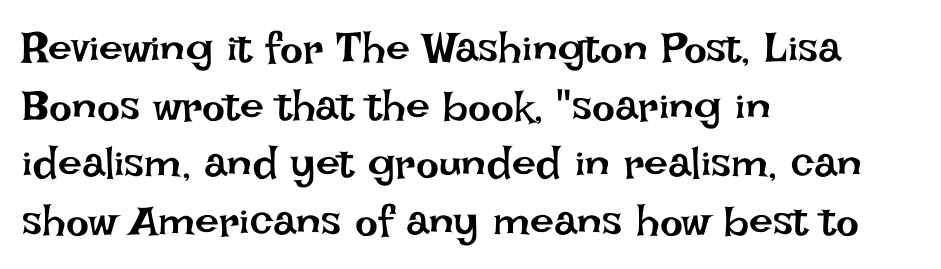
{"italic": "no", "bold": "no", "weight": "regular", "width": "normal", "stroke_contrast": "low", "x_height": "large", "monospaced": "no", "underline": "no", "align": "left", "line_spacing": "normal", "line_spacing_ratio": 1.34, "letter_spacing": "normal", "letter_spacing_em": 0.0, "glyph_px": 43}
